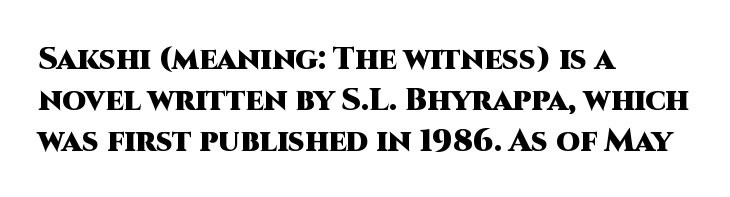
{"serif": "no", "italic": "no", "bold": "yes", "weight": "heavy", "width": "normal", "stroke_contrast": "high", "x_height": "large", "monospaced": "no", "underline": "no", "align": "left", "line_spacing": "normal", "line_spacing_ratio": 1.33, "letter_spacing": "normal", "letter_spacing_em": 0.0, "glyph_px": 31}
